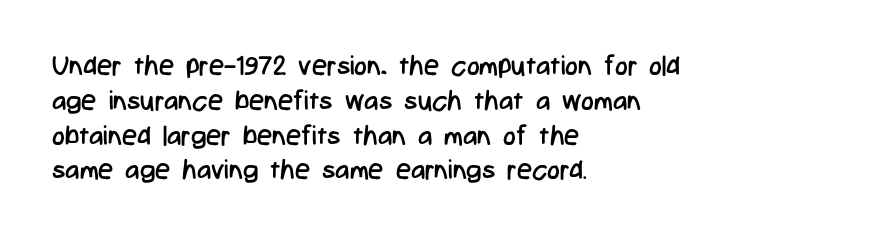
This sample keeps an unexceptional amount of space between lines. Characters remain perfectly vertical along every line. The gap between lines stays unmarked. Is this a heavy cut? Hardly; it is regular or lighter.
